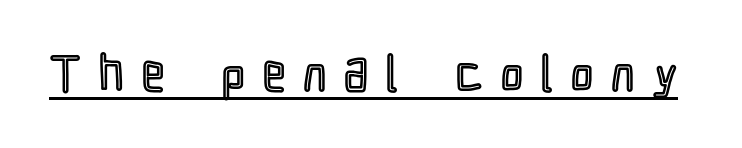
Q: Is the text italic (slanted)? A: No, it is upright.
Q: Is the text underlined? A: Yes.
Q: Is the spacing between letters normal or unusually wide? A: Unusually wide.
Q: Width (condensed, normal, or wide)? A: Condensed.
Q: x-height? A: Medium.
Q: Monospaced? A: No.
